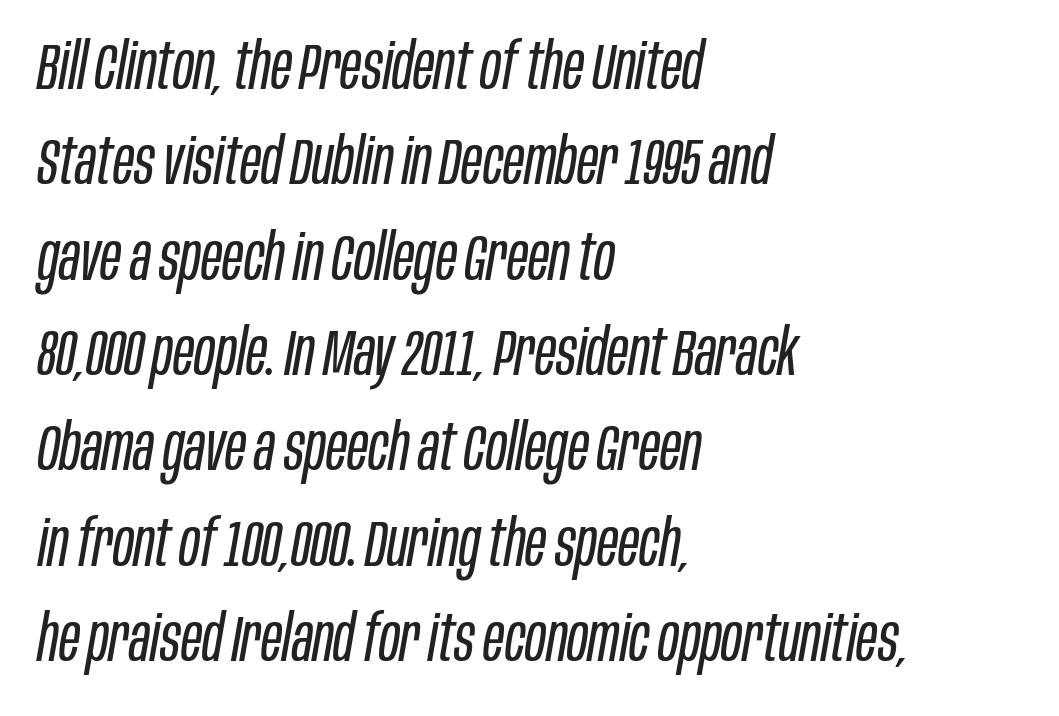
The axis of the letterforms is tilted away from vertical. Each new line begins a customary step beneath the previous one. Proportional: the letters do not fall into vertical columns. No chunkiness to these letters — they're not bold. Underline: absent.
